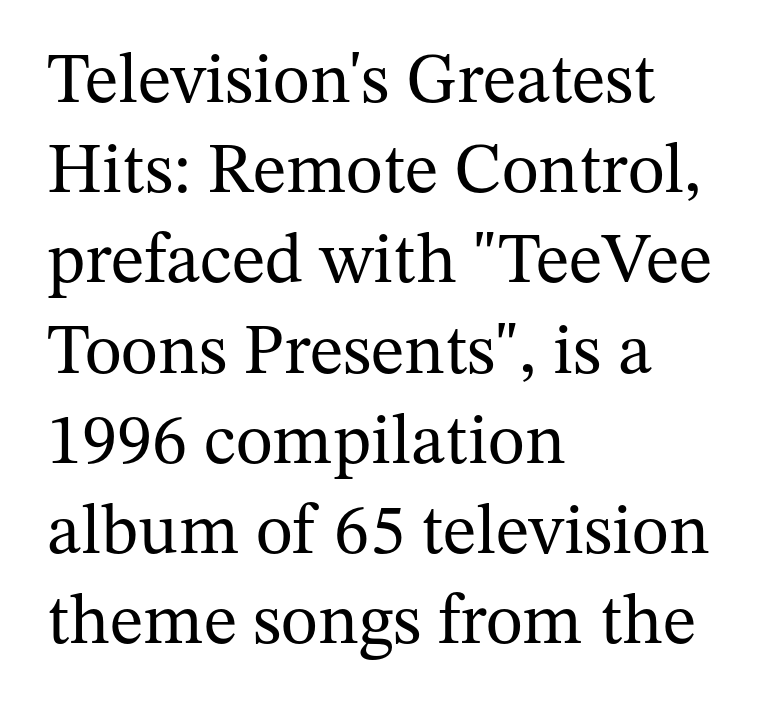
Vertical strokes here are truly vertical. Check where the strokes stop: tiny serifs finish them off. Horizontal bands of white between lines are of average thickness. Note the varied advance widths — an 'i' is clearly narrower than an 'm'. How are the letters spaced? Ordinarily, with no added tracking.
